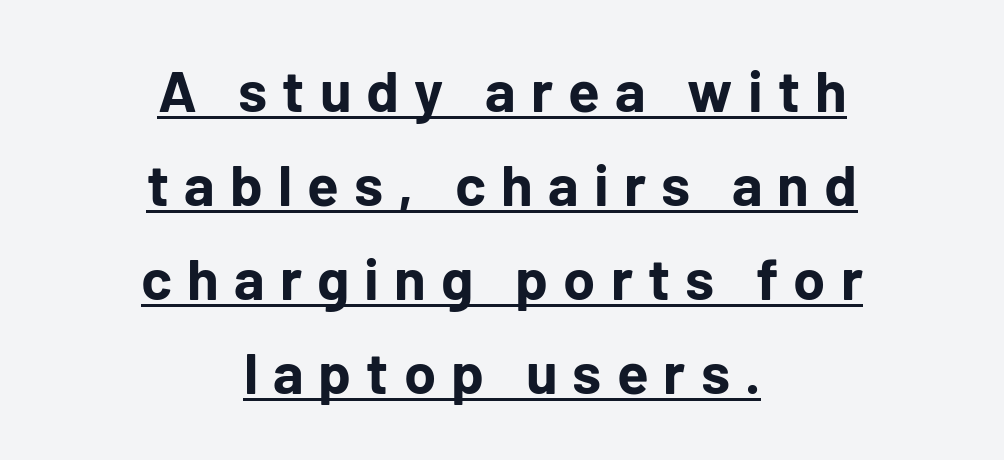
Glance below the letters and you will spot a drawn line. Characters remain perfectly vertical along every line. The type is letterspaced generously, with wide tracking. Its strokes are broad and dark, the hallmark of bold type. The passage shown is typed in a proportional face where columns would drift. How would I describe the line gaps? Plain and ordinary.
